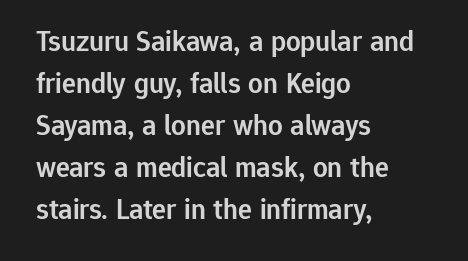
How heavy is the stroke? Medium-heavy — a semibold, shy of bold. Each word holds together tightly as a unit, with standard inter-letter gaps. The letters stand straight up with perfectly vertical stems. Horizontal bands of white between lines are of average thickness.
